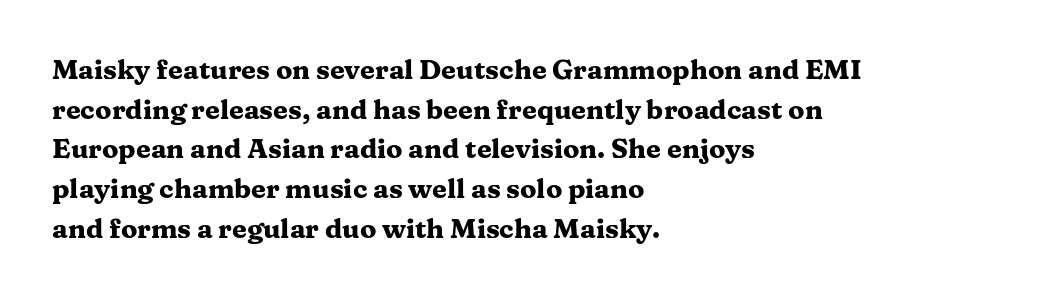
{"italic": "no", "bold": "yes", "underline": "no", "align": "left", "line_spacing": "normal", "line_spacing_ratio": 1.47, "letter_spacing": "normal", "letter_spacing_em": 0.0, "glyph_px": 27}
